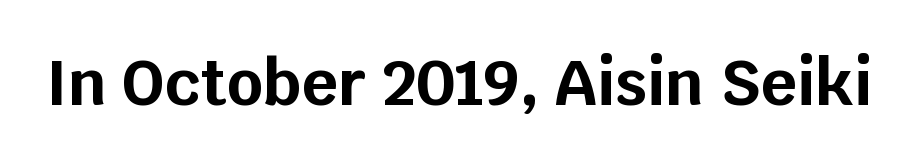
Look at the bottom of the vertical strokes: they stop flat, with no serifs. Plenty of ink on the page — the face is bold. Plain, unruled lines of type. Think of a printed novel: that variable character pitch is what you see here. Short note: letters normally spaced. Italic? Not at all — the glyphs are vertical.
